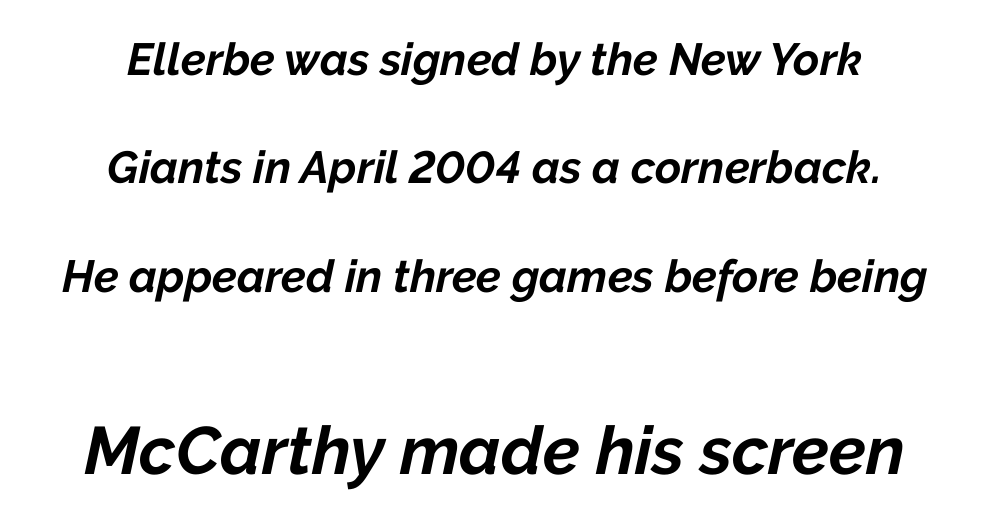
Is this a fixed-width face? No — the glyphs have proportional, varying widths. If you folded the block vertically in half, each line would mirror itself in length. This layout puts the modest block above and the oversized block below. Emphasis by weight is at full strength: bold. How are the letters spaced? Ordinarily, with no added tracking. You can tell it's italic because the verticals aren't actually vertical.
